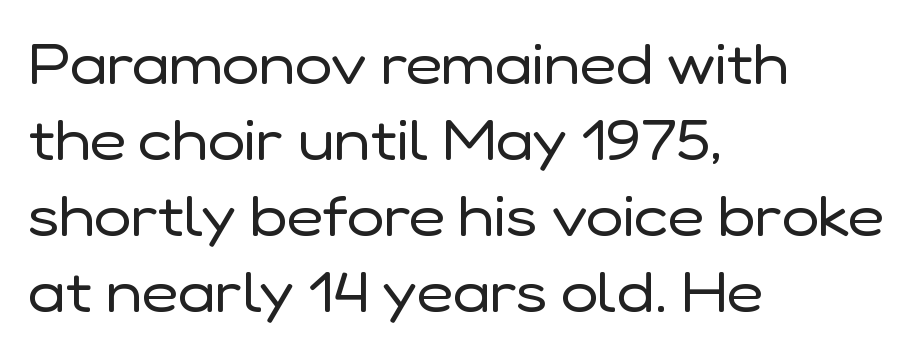
Q: Is the text bold? A: No.
Q: Is the text italic (slanted)? A: No, it is upright.
Q: Is the typeface a serif or a sans-serif typeface? A: Sans-serif.
Q: Is the text underlined? A: No.
Q: How is the paragraph aligned? A: Left-aligned.
Q: Is the spacing between letters normal or unusually wide? A: Normal.
Q: Is the spacing between lines tight, normal or loose? A: Normal.
Q: Width (condensed, normal, or wide)? A: Normal.
Q: Stroke contrast? A: Low.
Q: x-height? A: Medium.
Q: Monospaced? A: No.
